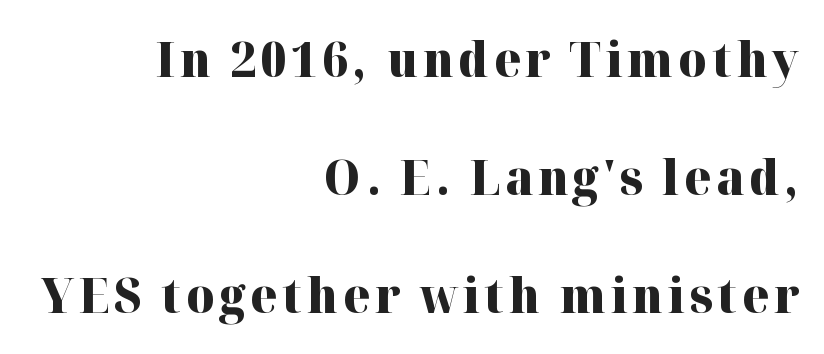
{"serif": "yes", "italic": "no", "bold": "yes", "weight": "heavy", "width": "normal", "stroke_contrast": "high", "x_height": "medium", "monospaced": "no", "underline": "no", "align": "right", "line_spacing": "loose", "line_spacing_ratio": 2.46, "glyph_px": 48}
